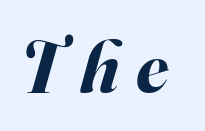
Q: Is the text bold? A: Yes.
Q: Is the text italic (slanted)? A: Yes, it leans right by about 16 degrees.
Q: Is the text underlined? A: No.
Q: Is the spacing between letters normal or unusually wide? A: Unusually wide.
Q: Width (condensed, normal, or wide)? A: Normal.
Q: Stroke contrast? A: Medium.
Q: x-height? A: Small.
Q: Monospaced? A: No.
